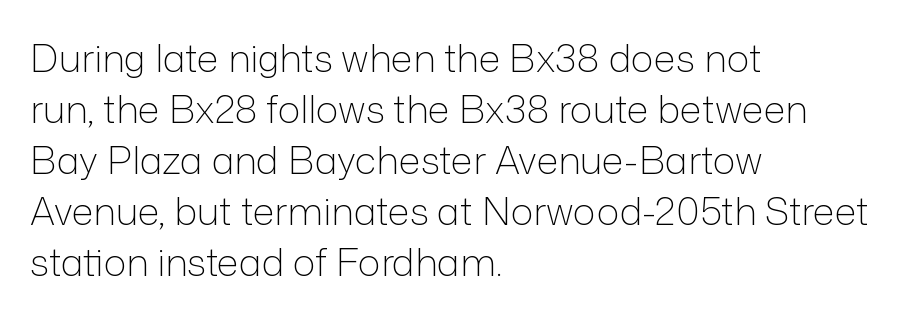
Q: Is the text bold? A: No.
Q: Is the text italic (slanted)? A: No, it is upright.
Q: Is the typeface a serif or a sans-serif typeface? A: Sans-serif.
Q: Is the text underlined? A: No.
Q: How is the paragraph aligned? A: Left-aligned.
Q: Is the spacing between letters normal or unusually wide? A: Normal.
Q: Is the spacing between lines tight, normal or loose? A: Normal.
Q: Width (condensed, normal, or wide)? A: Normal.
Q: Stroke contrast? A: Low.
Q: x-height? A: Medium.
Q: Monospaced? A: No.
